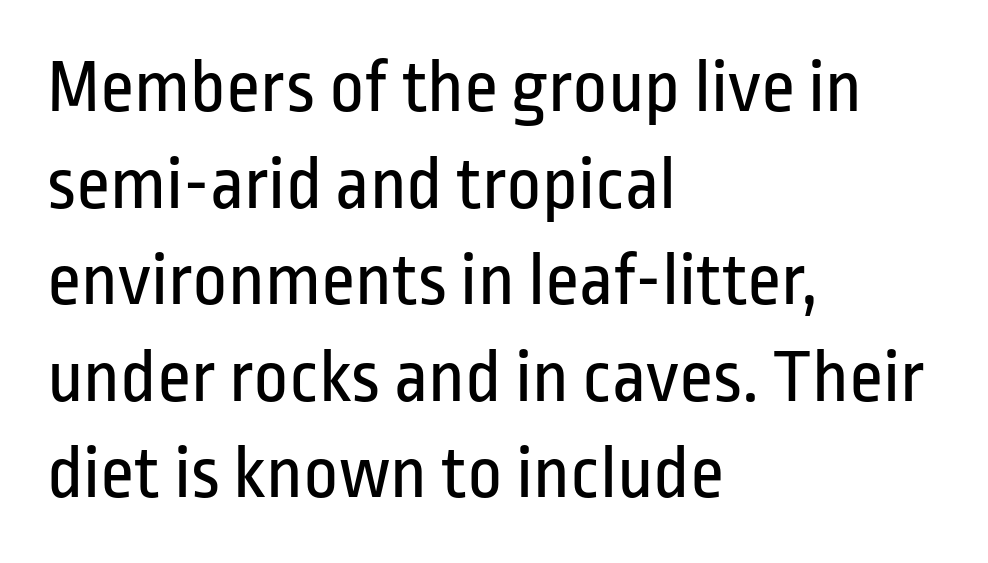
Q: Is the text bold? A: No.
Q: Is the text italic (slanted)? A: No, it is upright.
Q: Is the typeface a serif or a sans-serif typeface? A: Sans-serif.
Q: Is the text underlined? A: No.
Q: How is the paragraph aligned? A: Left-aligned.
Q: Is the spacing between letters normal or unusually wide? A: Normal.
Q: Is the spacing between lines tight, normal or loose? A: Normal.
Q: Width (condensed, normal, or wide)? A: Condensed.
Q: Stroke contrast? A: Low.
Q: x-height? A: Medium.
Q: Monospaced? A: No.
